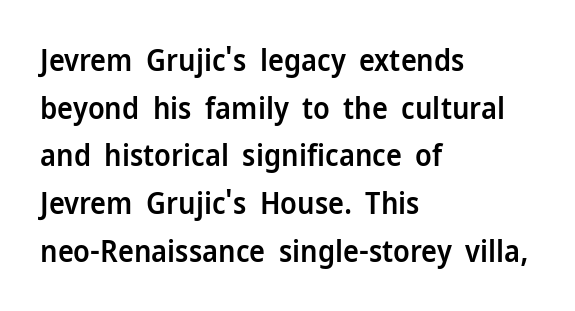
{"serif": "no", "italic": "no", "bold": "semi", "weight": "semibold", "width": "normal", "stroke_contrast": "low", "x_height": "medium", "monospaced": "no", "underline": "no", "align": "left", "line_spacing": "normal", "line_spacing_ratio": 1.59, "letter_spacing": "normal", "letter_spacing_em": 0.0, "glyph_px": 30}
